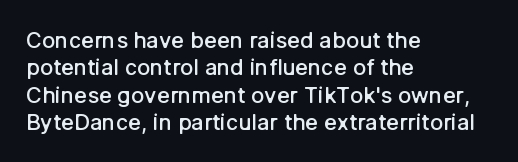
Typographic density is moderately raised because the face is semibold. Vertical strokes here are truly vertical. Between one letter and the next there's only the usual sliver of space. The setting favours the left margin, as ordinary paragraphs usually do.
